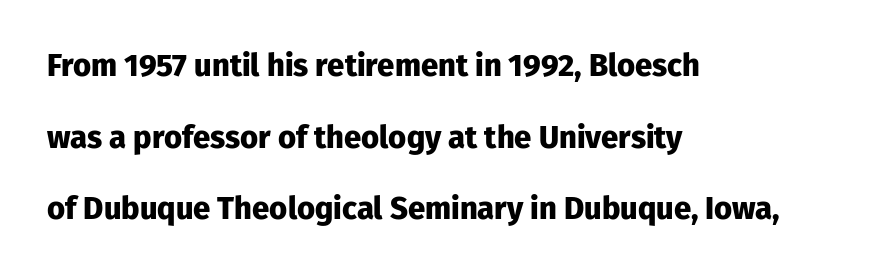
The image shows 31 px heavy sans-serif type, upright; set left-aligned, loose line spacing (2.31x), normal letter spacing, not underlined; low stroke contrast and a medium x-height.
